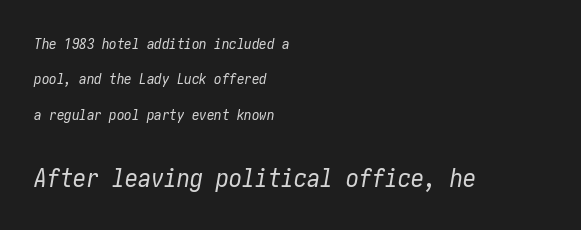
The image shows 26 px text type, italic (leaning right); set left-aligned, loose line spacing (2.36x), normal letter spacing, not underlined; the second (bottom) block is 1.73x larger.
